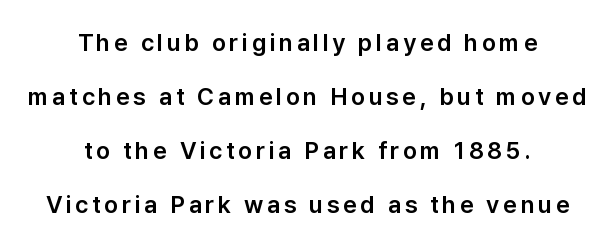
The image shows 24 px text type, upright; set centered, loose line spacing (2.25x), not underlined.
